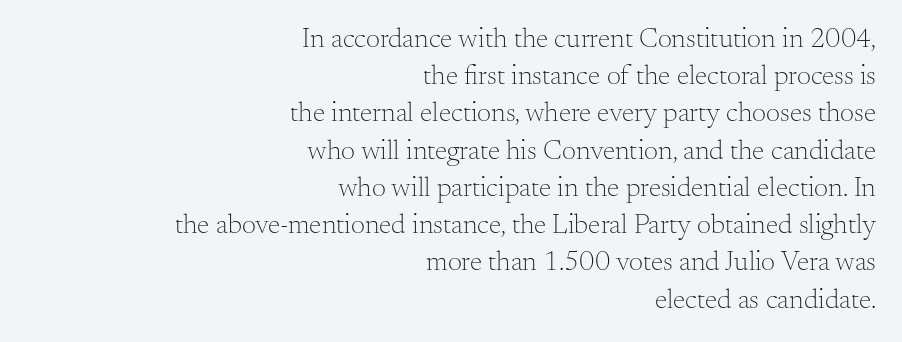
{"serif": "yes", "italic": "no", "bold": "no", "weight": "light", "width": "normal", "stroke_contrast": "medium", "x_height": "small", "monospaced": "no", "underline": "no", "align": "right", "line_spacing": "normal", "line_spacing_ratio": 1.33, "letter_spacing": "normal", "letter_spacing_em": 0.0, "glyph_px": 28}
